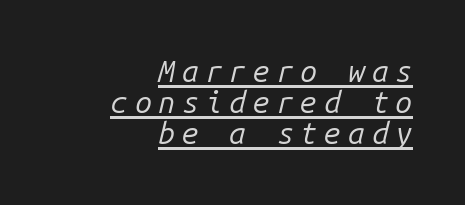
The image shows 30 px regular-weight type, italic (leaning right), monospaced; set right-aligned, tight line spacing (1.03x), unusually wide letter spacing (+0.23 em), underlined; low stroke contrast and a medium x-height.
